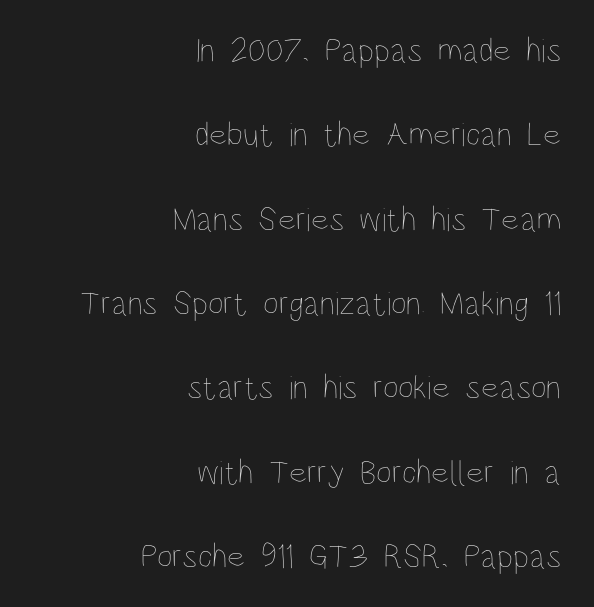
Q: Is the text bold? A: No.
Q: Is the text italic (slanted)? A: No, it is upright.
Q: Is the text underlined? A: No.
Q: How is the paragraph aligned? A: Right-aligned.
Q: Is the spacing between letters normal or unusually wide? A: Normal.
Q: Is the spacing between lines tight, normal or loose? A: Loose.
Q: Width (condensed, normal, or wide)? A: Condensed.
Q: Stroke contrast? A: Low.
Q: x-height? A: Large.
Q: Monospaced? A: No.
